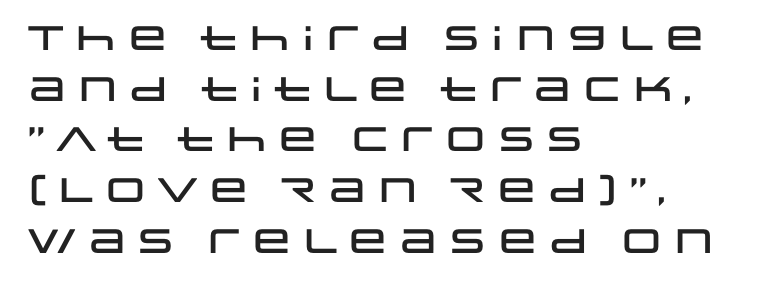
The image shows 34 px wide sans-serif type, upright; set left-aligned, normal line spacing (1.49x), normal letter spacing, not underlined; low stroke contrast and a large x-height.
